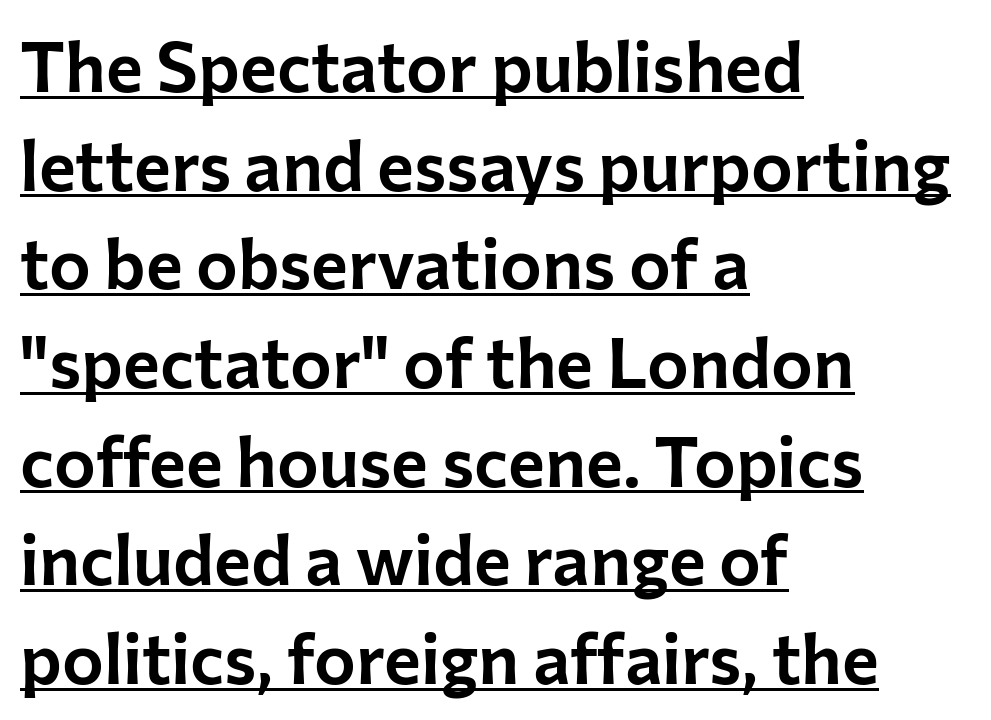
Spacing verdict: proportional, widths tailored to each character. Each letter's strokes conclude bluntly, with no projecting serifs. Every stem runs plumb, perpendicular to the baseline. This block has exactly the height ordinary leading produces. In designer terms, the underline attribute is active on this setting. This rendering uses left alignment, leaving the right contour irregular.
